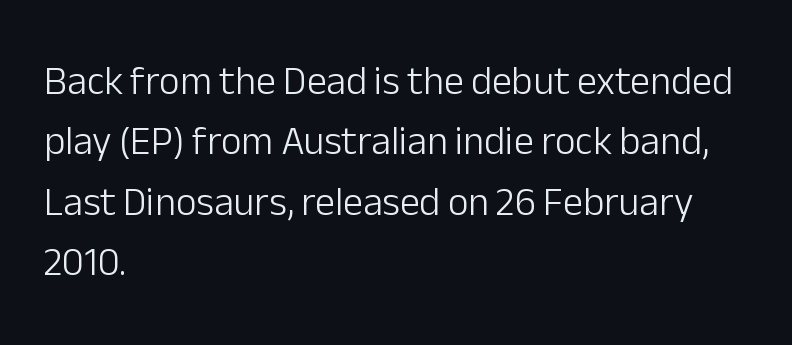
The image shows 40 px light sans-serif type, upright; set left-aligned, normal line spacing (1.51x), normal letter spacing, not underlined; low stroke contrast and a medium x-height.
